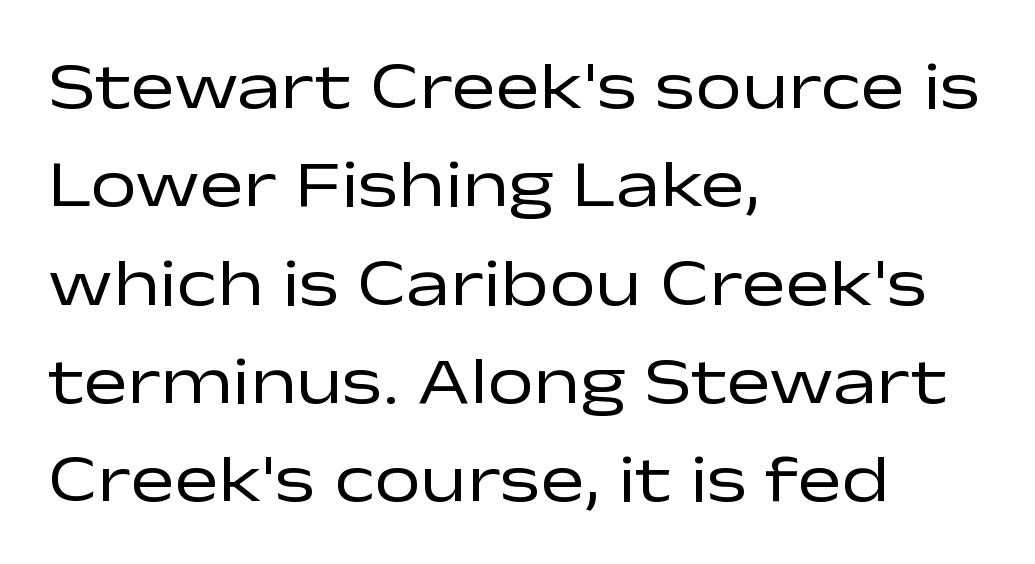
The image shows 66 px regular-weight, wide sans-serif type, upright; set left-aligned, normal line spacing (1.49x), normal letter spacing, not underlined; low stroke contrast and a medium x-height.
